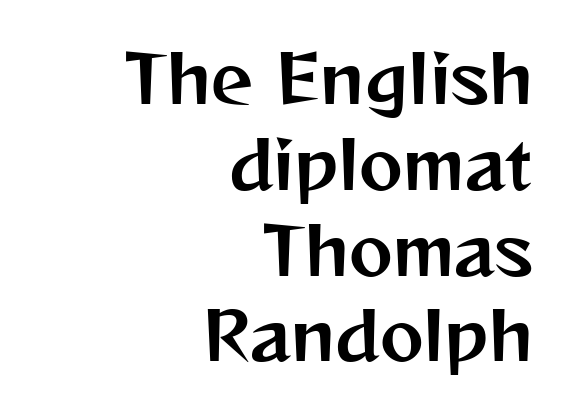
The image shows 66 px sans-serif type, upright; set right-aligned, normal line spacing (1.3x), normal letter spacing, not underlined; medium stroke contrast and a medium x-height.
